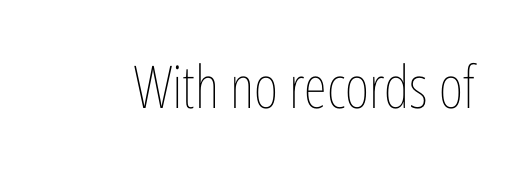
The letters advance in unequal steps, a hallmark of proportional type. A quiet, ordinary-to-light weight characterises the typeface. Glance below the letters and you will spot only blank space. How are the letters spaced? Ordinarily, with no added tracking. Tall strokes in this sample are plumb rather than angled.
